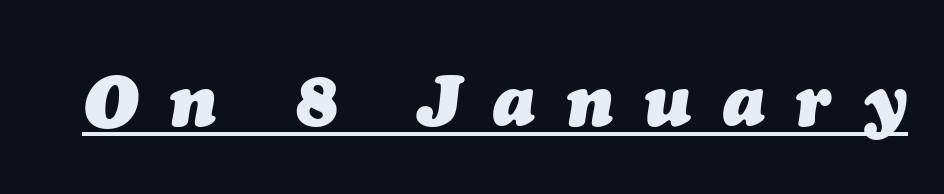
Students, note that the glyphs here are deliberately spaced far apart. Spacing verdict: proportional, widths tailored to each character. The string is rendered with underlining switched on. What weight is shown? A full bold with thick strokes.
